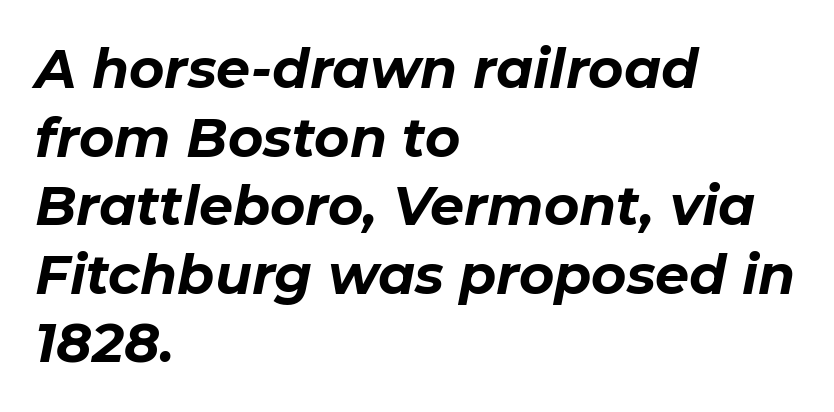
The image shows 54 px bold type, italic (leaning right); set left-aligned, normal line spacing (1.27x), normal letter spacing, not underlined; low stroke contrast and a medium x-height.
